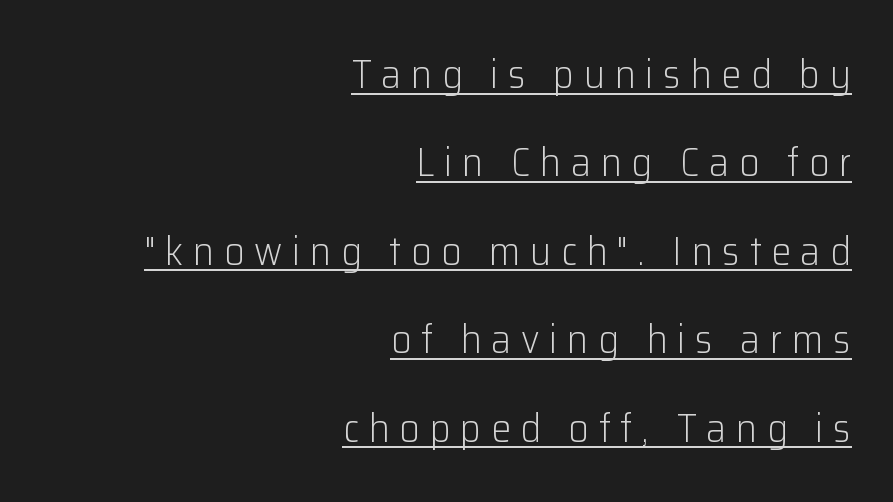
Q: Is the text bold? A: No.
Q: Is the text italic (slanted)? A: No, it is upright.
Q: Is the typeface a serif or a sans-serif typeface? A: Sans-serif.
Q: Is the text underlined? A: Yes.
Q: How is the paragraph aligned? A: Right-aligned.
Q: Is the spacing between letters normal or unusually wide? A: Unusually wide.
Q: Is the spacing between lines tight, normal or loose? A: Loose.
Q: Width (condensed, normal, or wide)? A: Normal.
Q: Stroke contrast? A: Low.
Q: x-height? A: Medium.
Q: Monospaced? A: No.
